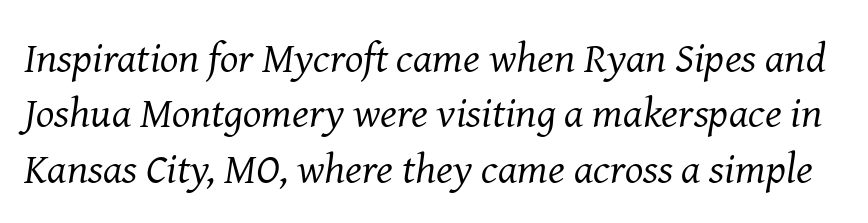
Q: Is the text bold? A: No.
Q: Is the text italic (slanted)? A: Yes, it leans right by about 8 degrees.
Q: Is the typeface a serif or a sans-serif typeface? A: Serif.
Q: Is the text underlined? A: No.
Q: Is the spacing between letters normal or unusually wide? A: Normal.
Q: Is the spacing between lines tight, normal or loose? A: Normal.
Q: Width (condensed, normal, or wide)? A: Normal.
Q: Stroke contrast? A: Medium.
Q: x-height? A: Medium.
Q: Monospaced? A: No.
